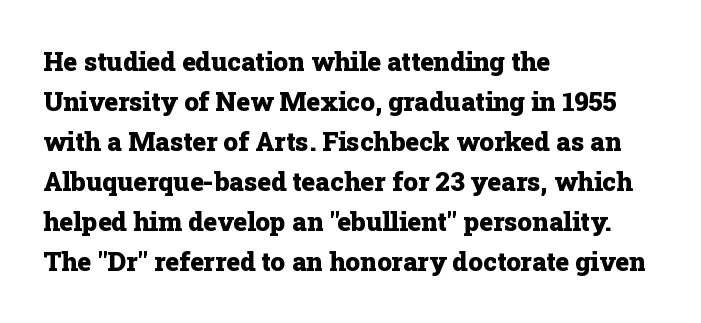
The letterforms sit shoulder to shoulder at normal distance. If you measured baseline to baseline, you'd find a middling distance. The specimen omits any rule beneath the text block's lines. These lines stack with their left ends in a neat column.
